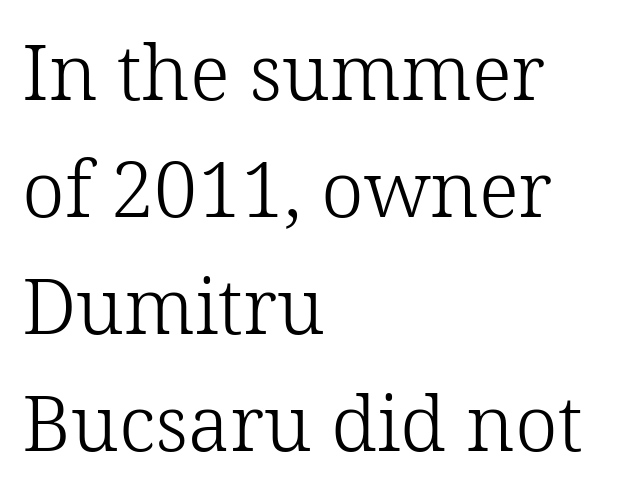
{"serif": "yes", "italic": "no", "bold": "no", "weight": "light", "width": "normal", "stroke_contrast": "low", "x_height": "medium", "monospaced": "no", "underline": "no", "align": "left", "line_spacing": "normal", "line_spacing_ratio": 1.52, "letter_spacing": "normal", "letter_spacing_em": 0.0, "glyph_px": 77}
